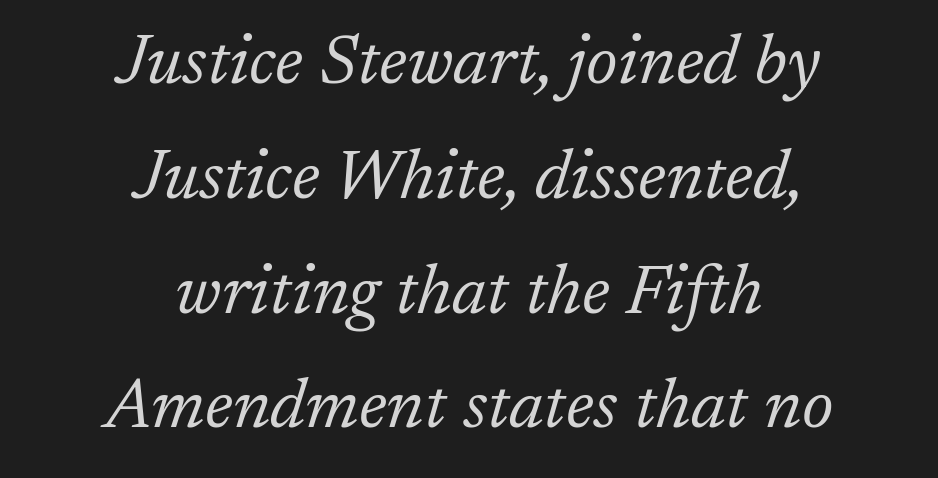
{"serif": "yes", "italic": "yes", "lean": "right", "slant_degrees": 17, "bold": "no", "weight": "light", "width": "normal", "stroke_contrast": "low", "x_height": "medium", "monospaced": "no", "underline": "no", "align": "center", "line_spacing": "normal", "line_spacing_ratio": 1.64, "letter_spacing": "normal", "letter_spacing_em": 0.0, "glyph_px": 70}
